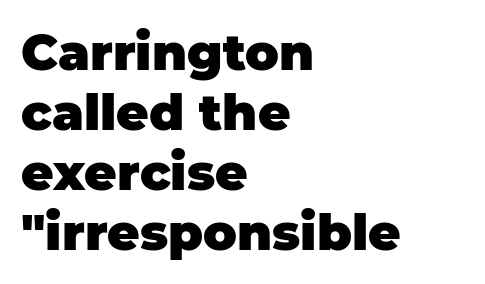
Plain, unruled lines of type. In terms of letterspacing, this is plain default setting. Note the varied advance widths — an 'i' is clearly narrower than an 'm'. Does the lettering tilt? It doesn't — this is upright. Caption: bold face, heavy strokes.
